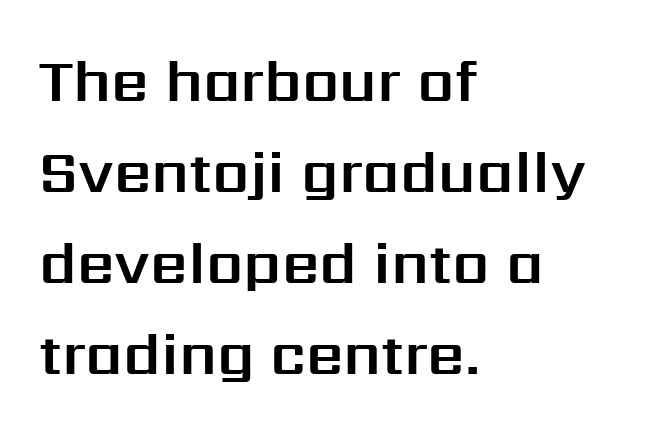
Whoever set this chose a conventional vertical rhythm. This is roman type, the default non-slanted kind. Letterform terminals end flat and unadorned throughout the passage. The rendering keeps characters at their native spacing.
